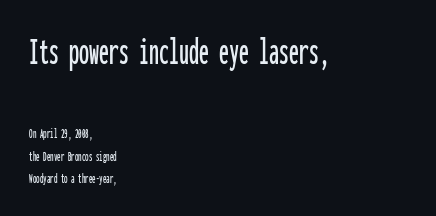
The image shows 40 px condensed sans-serif type, upright, monospaced; set left-aligned, normal line spacing (1.61x), normal letter spacing, not underlined; the first (top) block is 2.86x larger; low stroke contrast and a medium x-height.
